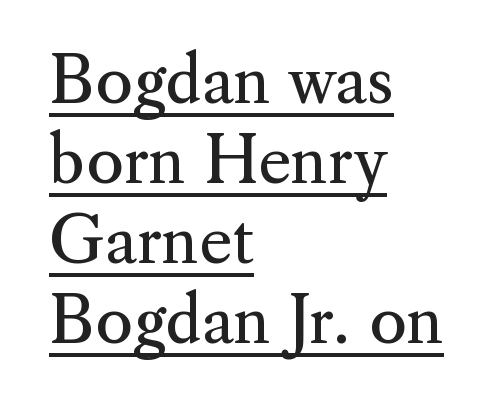
{"serif": "yes", "italic": "no", "bold": "no", "weight": "regular", "width": "normal", "stroke_contrast": "medium", "x_height": "small", "monospaced": "no", "underline": "yes", "align": "left", "line_spacing": "normal", "line_spacing_ratio": 1.25, "letter_spacing": "normal", "letter_spacing_em": 0.0, "glyph_px": 64}
